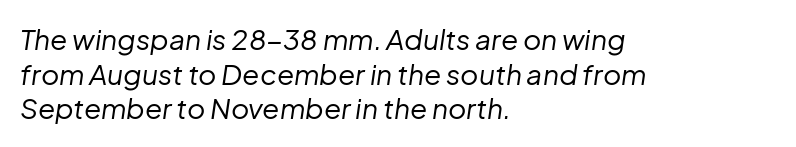
Q: Is the text bold? A: No.
Q: Is the text italic (slanted)? A: Yes, it leans right by about 8 degrees.
Q: Is the text underlined? A: No.
Q: How is the paragraph aligned? A: Left-aligned.
Q: Is the spacing between letters normal or unusually wide? A: Normal.
Q: Width (condensed, normal, or wide)? A: Normal.
Q: Stroke contrast? A: Low.
Q: x-height? A: Medium.
Q: Monospaced? A: No.
